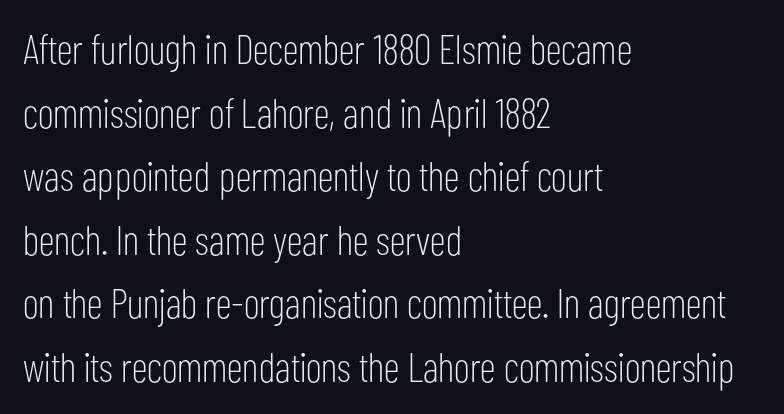
The image shows 41 px light, condensed sans-serif type, upright; set left-aligned, normal line spacing (1.55x), normal letter spacing, not underlined; low stroke contrast and a medium x-height.
